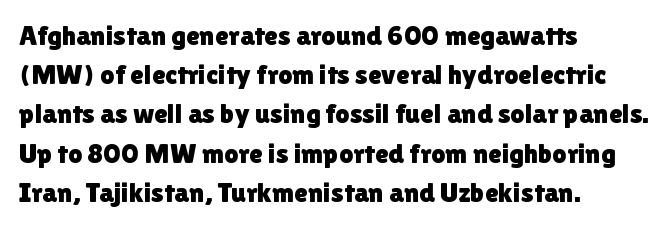
{"serif": "no", "italic": "no", "width": "normal", "stroke_contrast": "low", "x_height": "medium", "monospaced": "no", "underline": "no", "align": "left", "line_spacing": "normal", "line_spacing_ratio": 1.4, "letter_spacing": "normal", "letter_spacing_em": 0.0, "glyph_px": 28}
